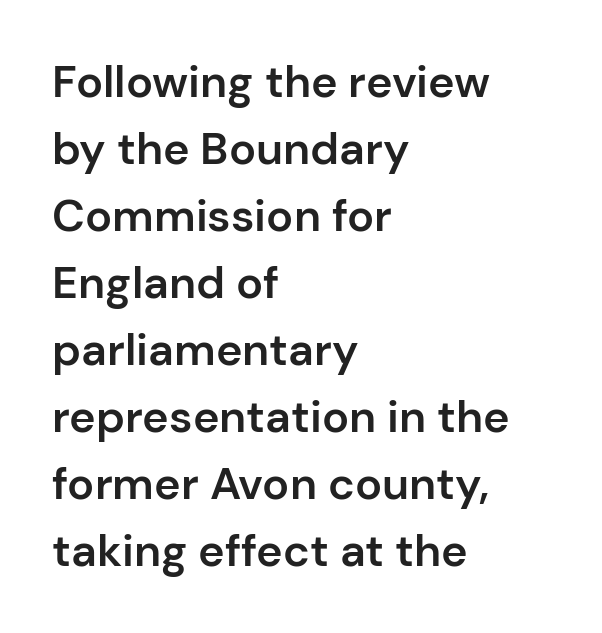
Which margin do the lines hug? The left one — the right edge is uneven. Just letters on the line, the space beneath them empty. The face used here is proportionally spaced, like ordinary book or web type. Glyph-to-glyph distance matches everyday printed text. The font's upright variant was chosen for this text. Honestly, the row spacing looks completely unremarkable.
